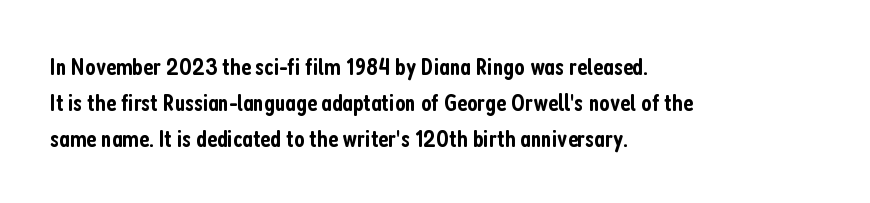
{"italic": "no", "bold": "semi", "underline": "no", "align": "left", "line_spacing": "normal", "line_spacing_ratio": 1.44, "letter_spacing": "normal", "letter_spacing_em": 0.0, "glyph_px": 25}
